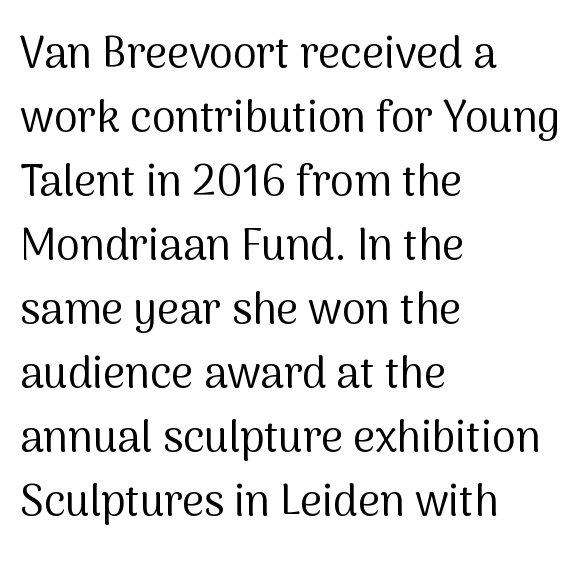
{"serif": "no", "italic": "no", "bold": "no", "weight": "regular", "width": "normal", "stroke_contrast": "medium", "x_height": "medium", "monospaced": "no", "underline": "no", "align": "left", "line_spacing": "normal", "line_spacing_ratio": 1.49, "letter_spacing": "normal", "letter_spacing_em": 0.0, "glyph_px": 43}
